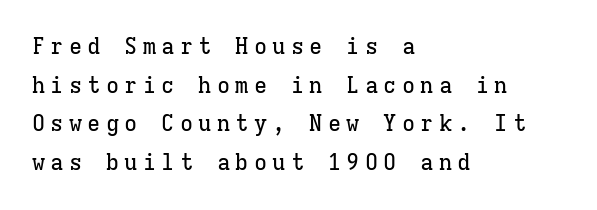
Q: Is the text italic (slanted)? A: No, it is upright.
Q: Is the text underlined? A: No.
Q: How is the paragraph aligned? A: Left-aligned.
Q: Is the spacing between letters normal or unusually wide? A: Unusually wide.
